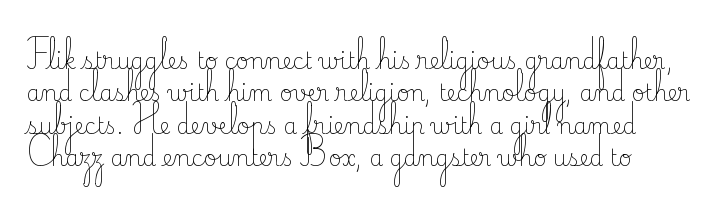
Does extra space separate the letters? No, they use regular spacing. Compared with a typical body face, this is equally light or lighter still. Casual observation: everything's shoved over to the left. This sample keeps an unexceptional amount of space between lines.
